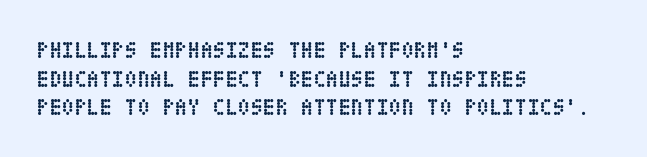
{"italic": "no", "bold": "yes", "underline": "no", "align": "left", "line_spacing": "normal", "line_spacing_ratio": 1.25, "letter_spacing": "normal", "letter_spacing_em": 0.0, "glyph_px": 23}
